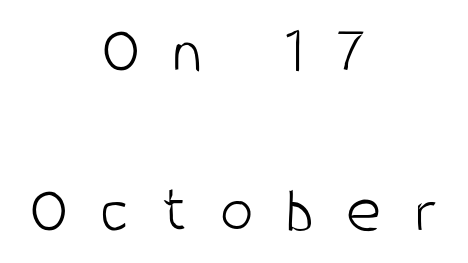
The image shows 68 px light, condensed sans-serif type, upright; set centered, loose line spacing (2.35x), unusually wide letter spacing (+0.48 em), not underlined; low stroke contrast and a large x-height.
